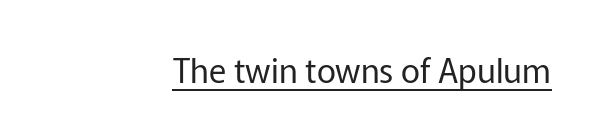
The image shows 33 px regular-weight sans-serif type, upright; set right-aligned, normal letter spacing, underlined; low stroke contrast and a medium x-height.
